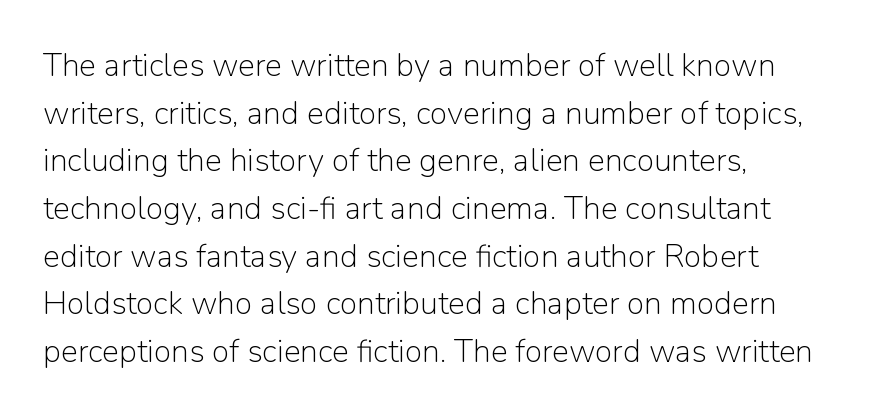
The image shows 32 px light sans-serif type, upright; set left-aligned, normal line spacing (1.49x), normal letter spacing, not underlined; low stroke contrast and a medium x-height.
